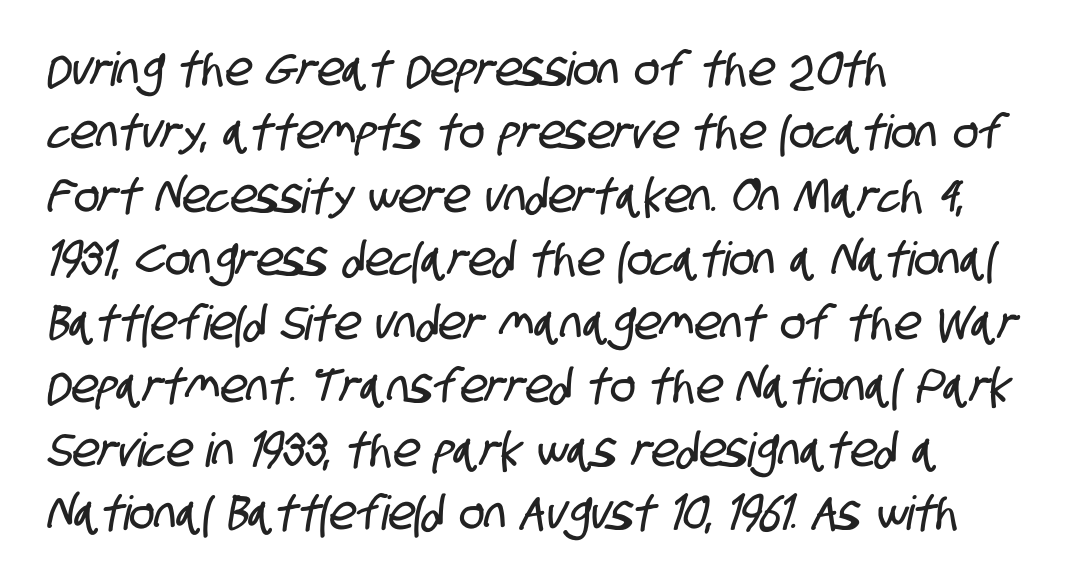
Note: no serifs on the glyphs. The tracking reads as untouched default to a designer's eye. The block of text has a typical density, with ordinary space between rows. This rendering uses left alignment, leaving the right contour irregular. The specimen omits any rule beneath the text block's lines.
